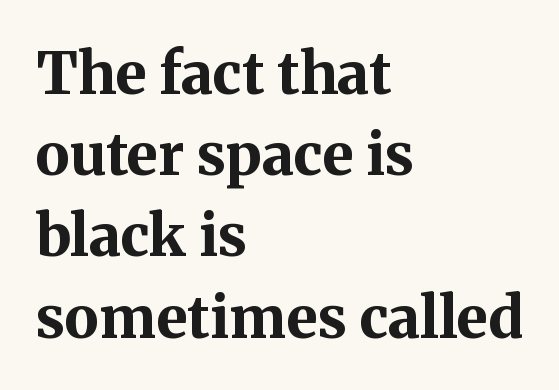
Q: Is the text bold? A: Yes.
Q: Is the text italic (slanted)? A: No, it is upright.
Q: Is the typeface a serif or a sans-serif typeface? A: Serif.
Q: Is the text underlined? A: No.
Q: How is the paragraph aligned? A: Left-aligned.
Q: Is the spacing between letters normal or unusually wide? A: Normal.
Q: Is the spacing between lines tight, normal or loose? A: Normal.
Q: Width (condensed, normal, or wide)? A: Normal.
Q: Stroke contrast? A: Medium.
Q: x-height? A: Medium.
Q: Monospaced? A: No.
